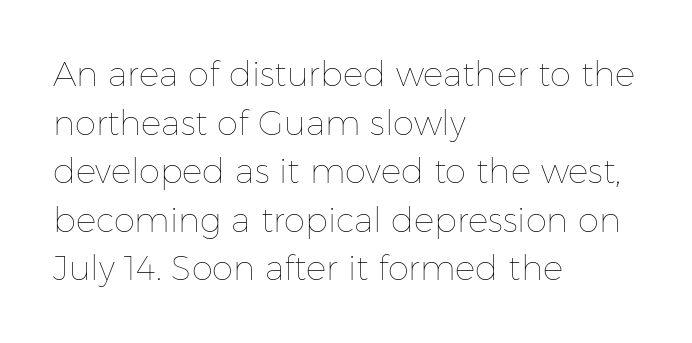
Spacing verdict: proportional, widths tailored to each character. This sample keeps an unexceptional amount of space between lines. Stroke thickness stays within the range of a standard reading face or lighter. A classic flush-left, rag-right setting is used for this passage. Nothing unusual about the tracking: characters are spaced as the font intends. The space beneath each line is pristine and unruled.
